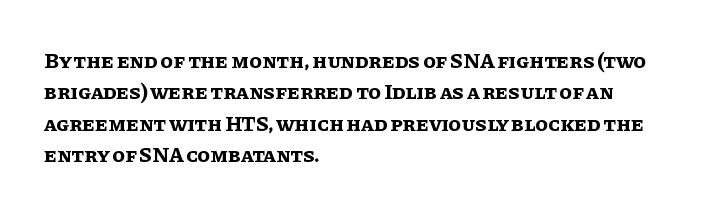
The passage shown is emphatically bold. The specimen reads as upright at a glance. Alignment: flush left. What stands out about the letter spacing? Nothing — it is the standard amount. The block of text has a typical density, with ordinary space between rows. The words here are not underlined.
